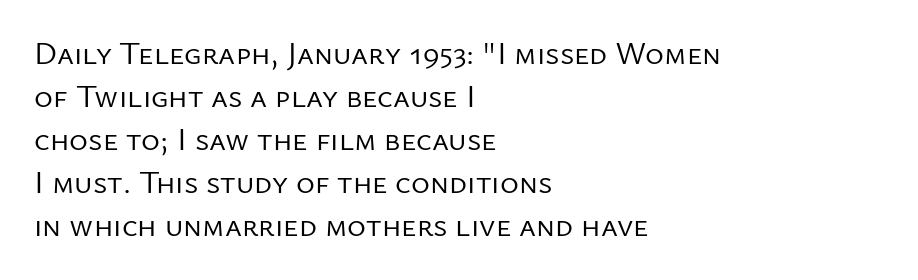
The image shows 32 px regular-weight sans-serif type, upright; set left-aligned, normal line spacing (1.34x), normal letter spacing, not underlined; low stroke contrast and a medium x-height.
